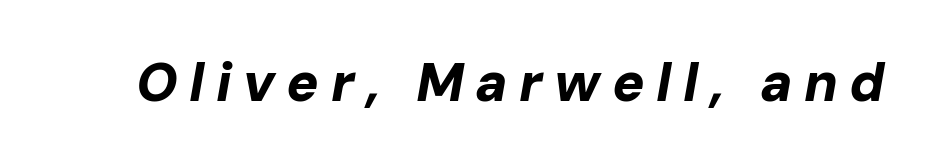
Observe the wide spacing: letters keep a clear distance from each other. Strokes here are thick enough to call this a true bold. The glyphs are unaccompanied by any horizontal stroke below them. Every character sits at an angle, as italics do. This sample has the flowing, uneven cadence of proportional lettering.
